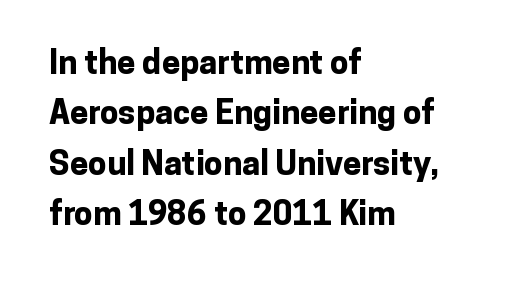
Q: Is the text bold? A: Yes.
Q: Is the text italic (slanted)? A: No, it is upright.
Q: Is the typeface a serif or a sans-serif typeface? A: Sans-serif.
Q: Is the text underlined? A: No.
Q: How is the paragraph aligned? A: Left-aligned.
Q: Is the spacing between letters normal or unusually wide? A: Normal.
Q: Is the spacing between lines tight, normal or loose? A: Normal.
Q: Width (condensed, normal, or wide)? A: Normal.
Q: Stroke contrast? A: Low.
Q: x-height? A: Medium.
Q: Monospaced? A: No.
